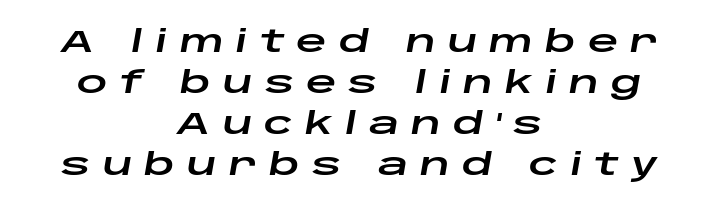
Q: Is the text italic (slanted)? A: Yes, it leans right by about 10 degrees.
Q: Is the text underlined? A: No.
Q: How is the paragraph aligned? A: Centered.
Q: Is the spacing between letters normal or unusually wide? A: Unusually wide.
Q: Is the spacing between lines tight, normal or loose? A: Normal.
Q: Width (condensed, normal, or wide)? A: Wide.
Q: Stroke contrast? A: Low.
Q: x-height? A: Large.
Q: Monospaced? A: No.
